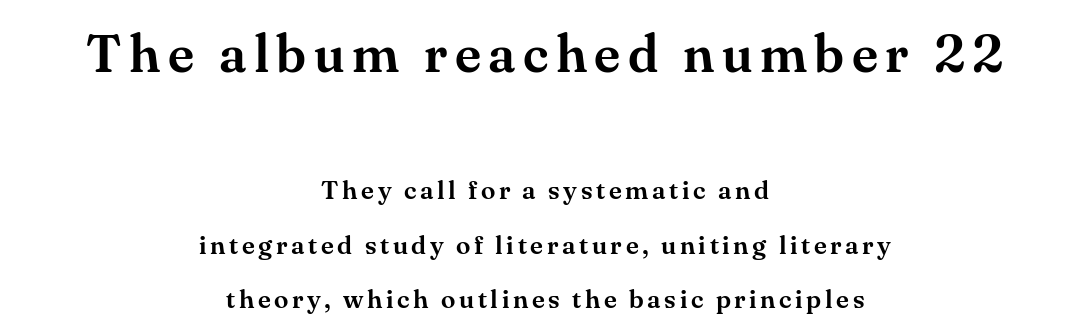
{"serif": "yes", "italic": "no", "width": "normal", "stroke_contrast": "medium", "x_height": "small", "monospaced": "no", "underline": "no", "align": "center", "line_spacing": "loose", "line_spacing_ratio": 2.09, "larger_block": "first", "size_ratio": 2.04, "glyph_px": 53}
